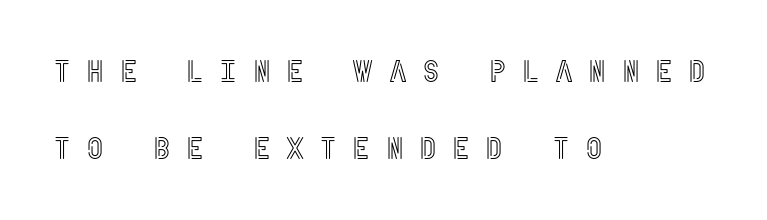
Words appear elongated and porous because spacing is wide. These lines stand farther apart than default settings would place them. Quick note: underline off. A roman cut, with each character standing at attention. Casual observation: everything's shoved over to the left.
